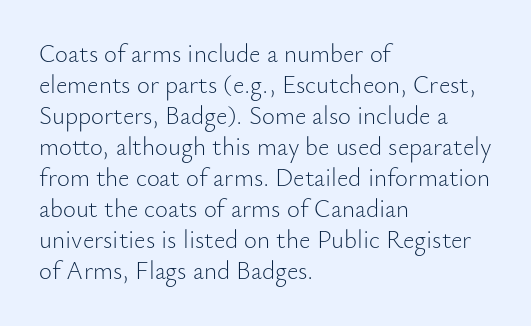
{"italic": "no", "bold": "no", "underline": "no", "align": "left", "line_spacing_ratio": 1.24, "letter_spacing": "normal", "letter_spacing_em": 0.0, "glyph_px": 25}
